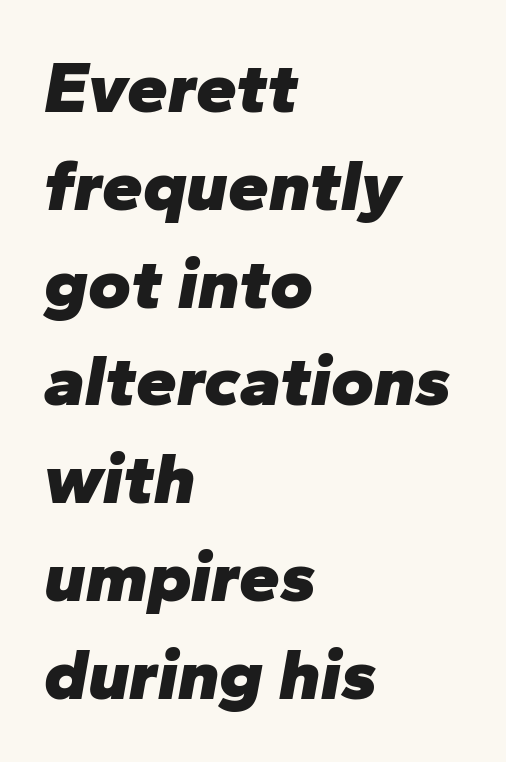
The image shows 73 px heavy type, italic (leaning right); set left-aligned, normal line spacing (1.34x), normal letter spacing, not underlined; low stroke contrast and a medium x-height.
